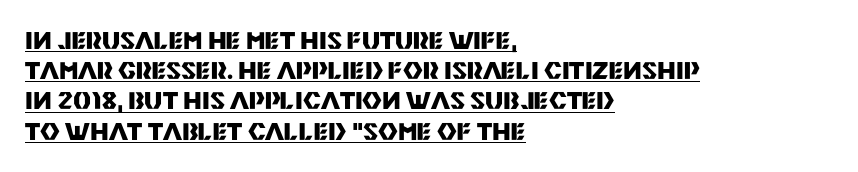
The image shows 24 px bold type, upright; set left-aligned, normal line spacing (1.26x), normal letter spacing, underlined.
